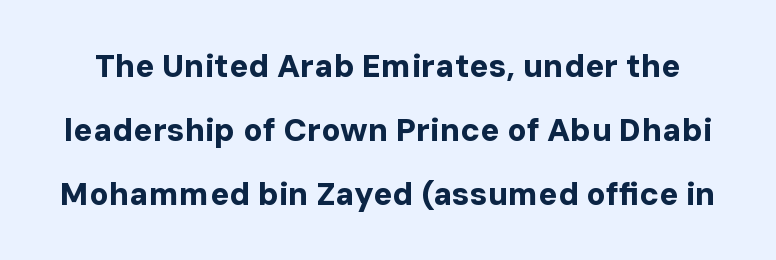
The image shows 32 px bold sans-serif type, upright; set loose line spacing (2.0x), normal letter spacing, not underlined; low stroke contrast and a medium x-height.
